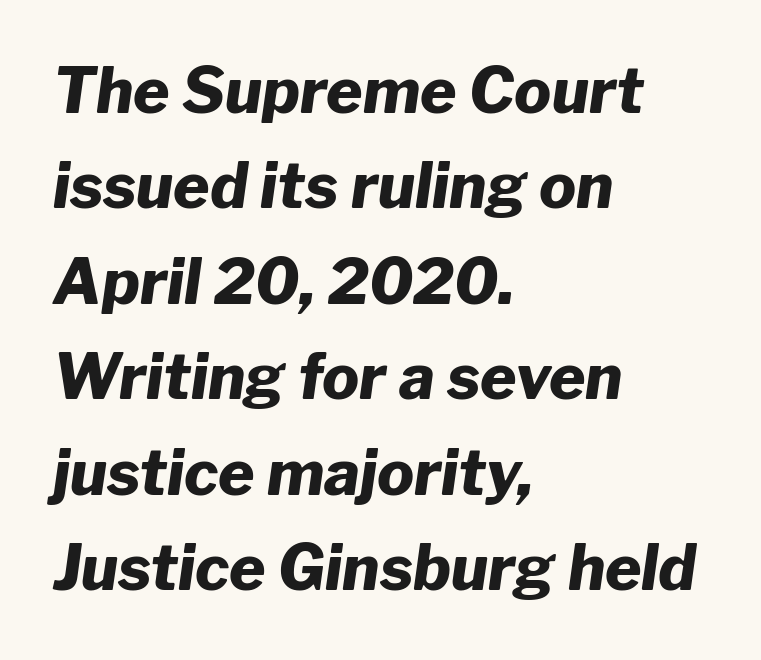
Q: Is the text bold? A: Yes.
Q: Is the text italic (slanted)? A: Yes, it leans right by about 8 degrees.
Q: Is the text underlined? A: No.
Q: How is the paragraph aligned? A: Left-aligned.
Q: Is the spacing between letters normal or unusually wide? A: Normal.
Q: Is the spacing between lines tight, normal or loose? A: Normal.
Q: Width (condensed, normal, or wide)? A: Normal.
Q: Stroke contrast? A: Low.
Q: x-height? A: Medium.
Q: Monospaced? A: No.
